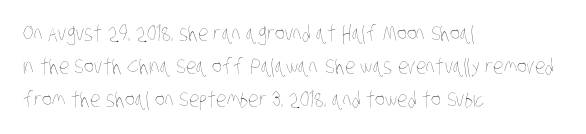
Quick note: underline off. Spacing between characters is what you'd get straight out of the box. Casual observation: everything's shoved over to the left. What's the leading like? Ordinary, nothing unusual. Stroke mass is kept to a normal reading level or below.
